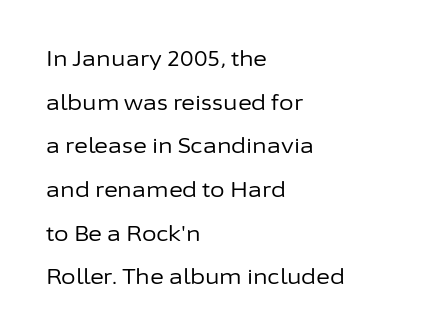
The image shows 21 px text type, upright; set left-aligned, loose line spacing (2.08x), normal letter spacing, not underlined.
